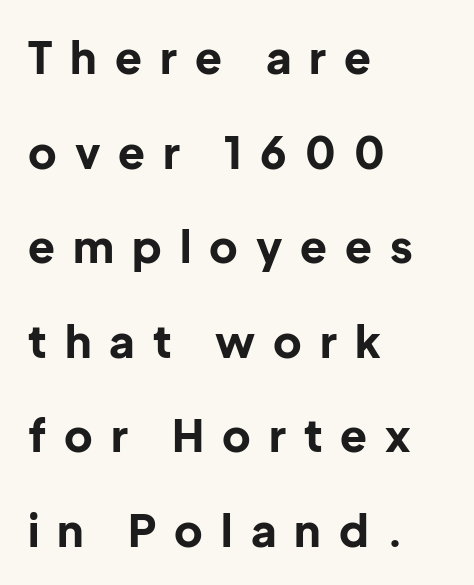
Q: Is the text bold? A: Yes.
Q: Is the text italic (slanted)? A: No, it is upright.
Q: Is the typeface a serif or a sans-serif typeface? A: Sans-serif.
Q: Is the text underlined? A: No.
Q: How is the paragraph aligned? A: Left-aligned.
Q: Is the spacing between letters normal or unusually wide? A: Unusually wide.
Q: Is the spacing between lines tight, normal or loose? A: Loose.
Q: Width (condensed, normal, or wide)? A: Normal.
Q: Stroke contrast? A: Low.
Q: x-height? A: Medium.
Q: Monospaced? A: No.
